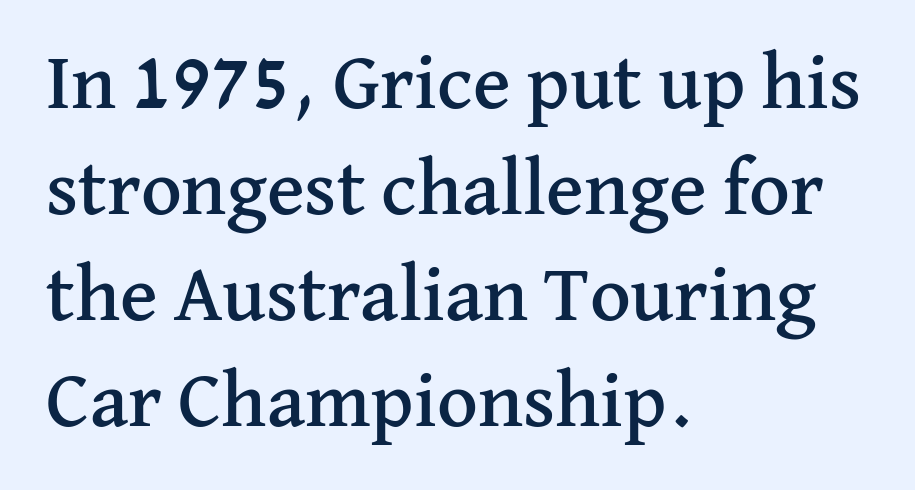
The image shows 79 px serif type, upright; set left-aligned, normal line spacing (1.34x), normal letter spacing, not underlined; medium stroke contrast and a medium x-height.
